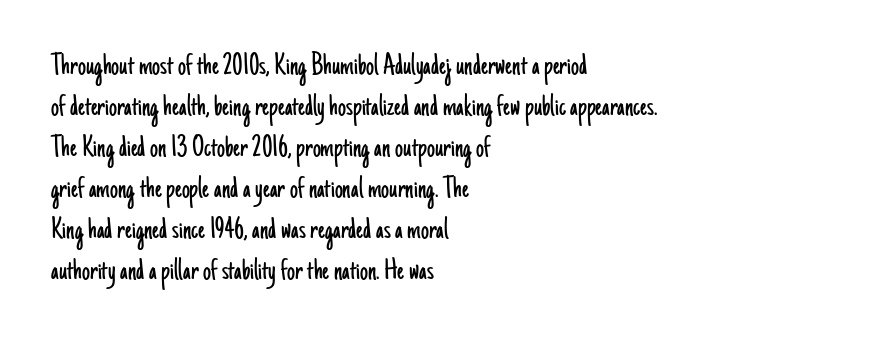
Q: Is the text bold? A: No.
Q: Is the text italic (slanted)? A: No, it is upright.
Q: Is the typeface a serif or a sans-serif typeface? A: Sans-serif.
Q: Is the text underlined? A: No.
Q: How is the paragraph aligned? A: Left-aligned.
Q: Is the spacing between letters normal or unusually wide? A: Normal.
Q: Is the spacing between lines tight, normal or loose? A: Normal.
Q: Width (condensed, normal, or wide)? A: Condensed.
Q: Stroke contrast? A: Low.
Q: x-height? A: Small.
Q: Monospaced? A: No.
